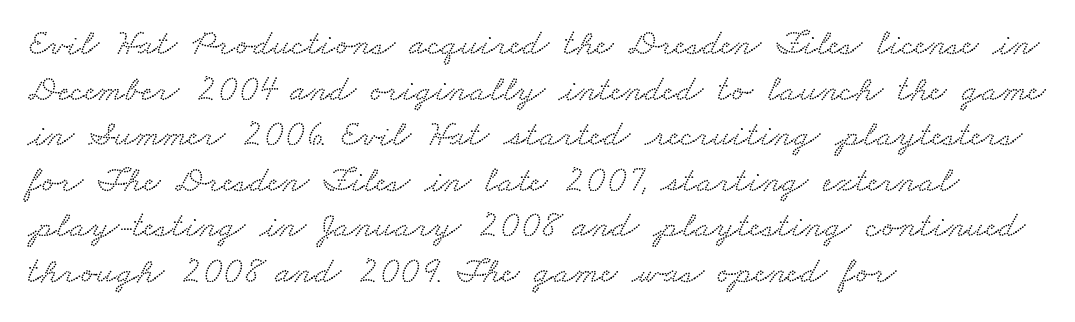
Q: Is the typeface a serif or a sans-serif typeface? A: Serif.
Q: Is the text underlined? A: No.
Q: How is the paragraph aligned? A: Left-aligned.
Q: Is the spacing between letters normal or unusually wide? A: Normal.
Q: Width (condensed, normal, or wide)? A: Wide.
Q: Stroke contrast? A: Low.
Q: x-height? A: Small.
Q: Monospaced? A: No.
